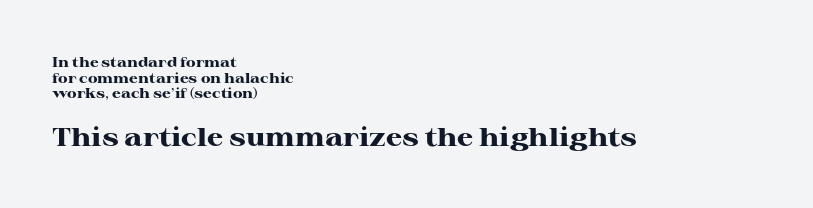
The letterforms sit shoulder to shoulder at normal distance. The more generous point size was reserved for the lower chunk. Typesetter's note: full bold, strokes at maximum text heaviness. Line spacing here is tight. The letters stand upright; this is a roman face. Bare-footed words on every line.
